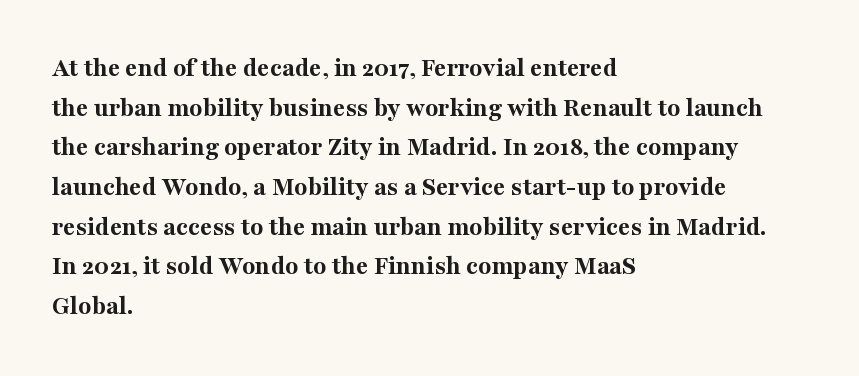
The glyphs are unaccompanied by any horizontal stroke below them. The characters look thick and weighty, a clear bold. Horizontally, the lines are justified to the leading edge only. Successive baselines arrive at the customary interval. Ordinary non-slanted type is in use.
